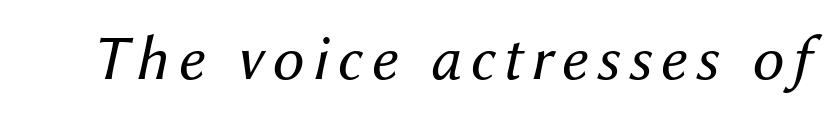
The image shows 64 px regular-weight type, italic (leaning right); set not underlined; medium stroke contrast and a medium x-height.
